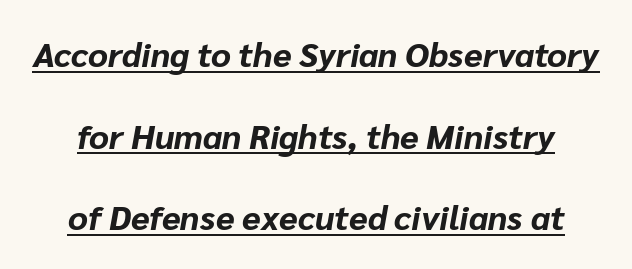
{"italic": "yes", "lean": "right", "slant_degrees": 10, "bold": "yes", "weight": "bold", "width": "normal", "stroke_contrast": "low", "x_height": "medium", "monospaced": "no", "underline": "yes", "line_spacing": "loose", "line_spacing_ratio": 2.4, "letter_spacing": "normal", "letter_spacing_em": 0.0, "glyph_px": 34}
